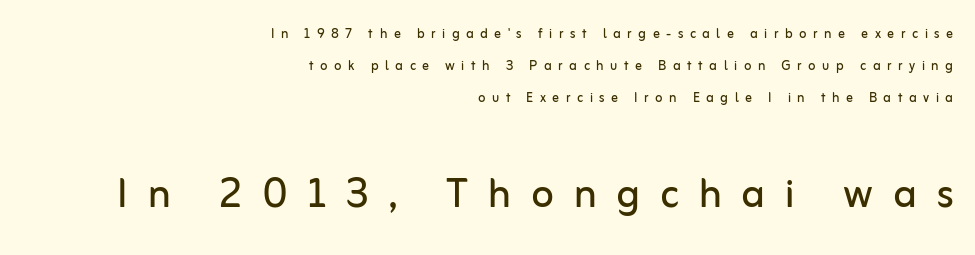
The image shows 52 px regular-weight sans-serif type, upright; set right-aligned, line spacing 1.89x, unusually wide letter spacing (+0.38 em), not underlined; the second (bottom) block is 3.06x larger; low stroke contrast and a medium x-height.
